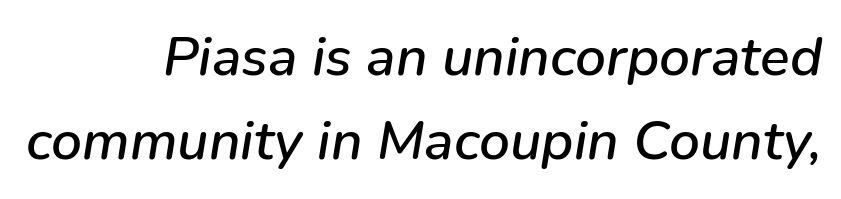
The image shows 55 px text type, italic (leaning right); set right-aligned, normal line spacing (1.53x), normal letter spacing, not underlined; low stroke contrast and a medium x-height.
